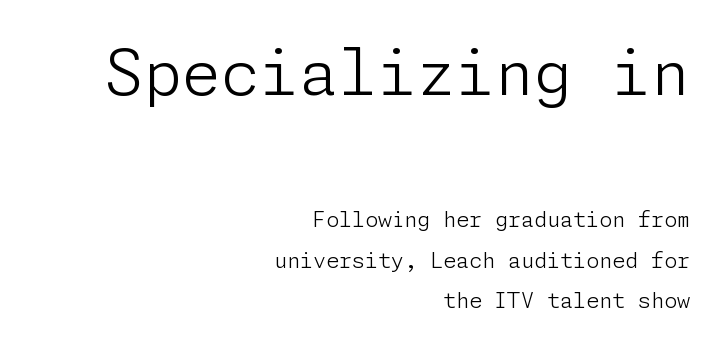
In terms of letterform style, serifs are entirely absent. The area under the type is left untouched. The face used here appears at its bigger size in the upper chunk. Honestly, the rows look like they've been pulled way apart.
